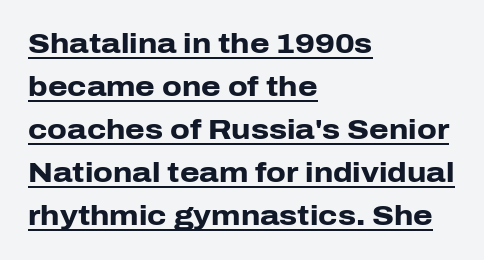
The image shows 28 px heavy sans-serif type, upright; set left-aligned, normal line spacing (1.54x), normal letter spacing, underlined; low stroke contrast and a medium x-height.
